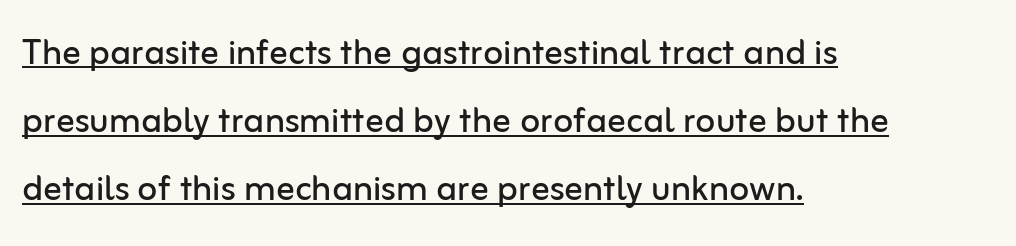
The tracking reads as untouched default to a designer's eye. The setting favours the left margin, as ordinary paragraphs usually do. Is this a fixed-width face? No — the glyphs have proportional, varying widths. Upright lettering throughout.
